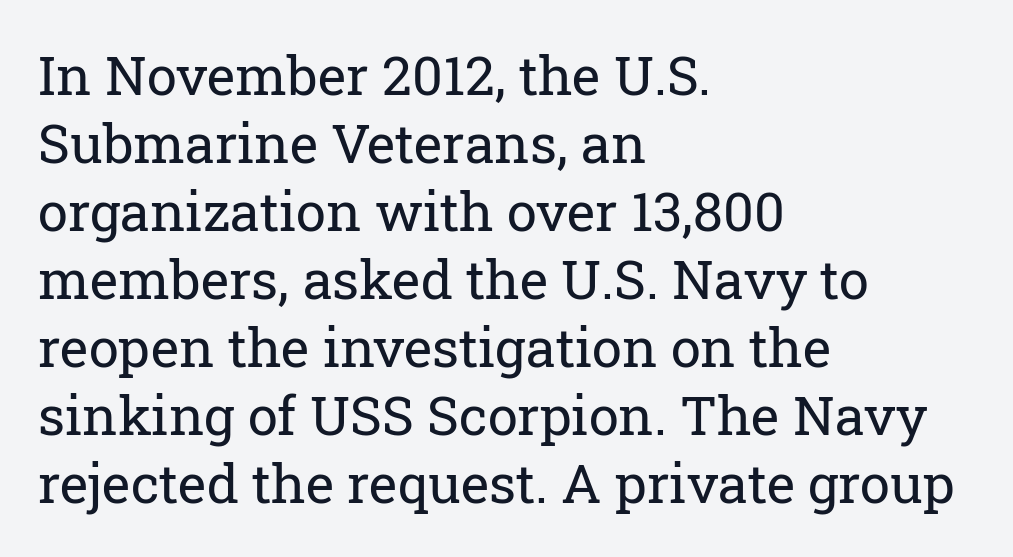
The image shows 54 px regular-weight serif type, upright; set left-aligned, normal line spacing (1.26x), normal letter spacing, not underlined; low stroke contrast and a medium x-height.
